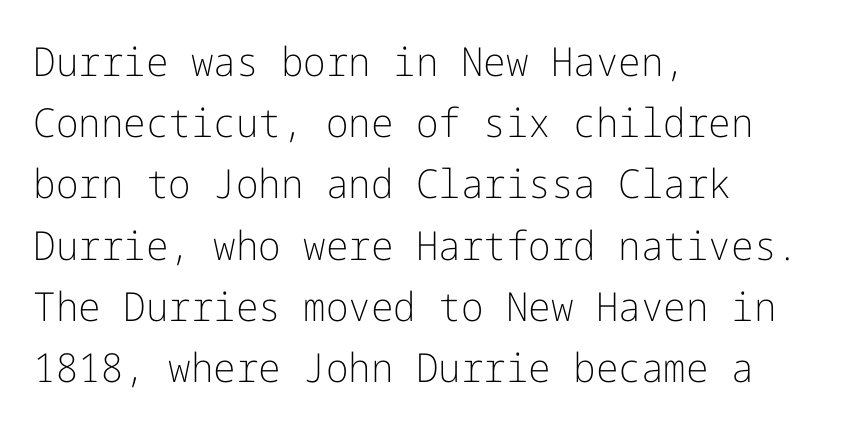
{"serif": "no", "italic": "no", "bold": "no", "weight": "light", "width": "normal", "stroke_contrast": "low", "x_height": "medium", "underline": "no", "align": "left", "line_spacing": "normal", "line_spacing_ratio": 1.53, "letter_spacing": "normal", "letter_spacing_em": 0.0, "glyph_px": 40}
